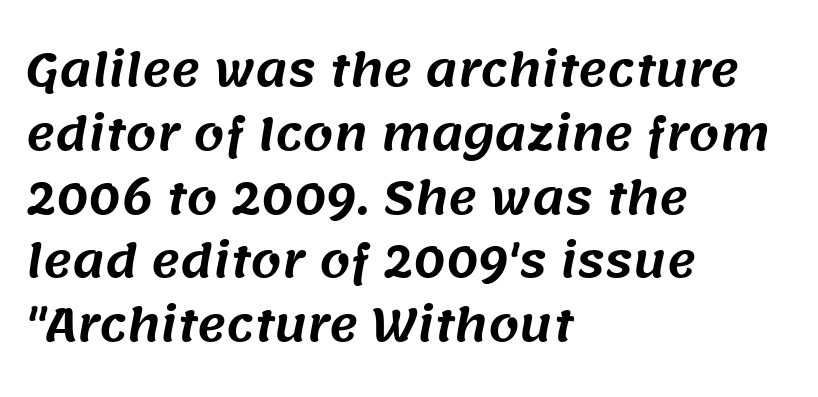
The image shows 44 px sans-serif type; set left-aligned, normal line spacing (1.45x), normal letter spacing, not underlined; medium stroke contrast and a large x-height.
